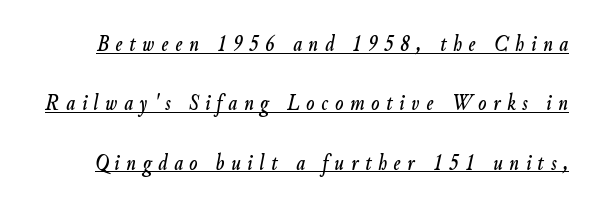
Q: Is the text italic (slanted)? A: Yes, it leans right by about 9 degrees.
Q: Is the text underlined? A: Yes.
Q: Is the spacing between letters normal or unusually wide? A: Unusually wide.
Q: Is the spacing between lines tight, normal or loose? A: Loose.
